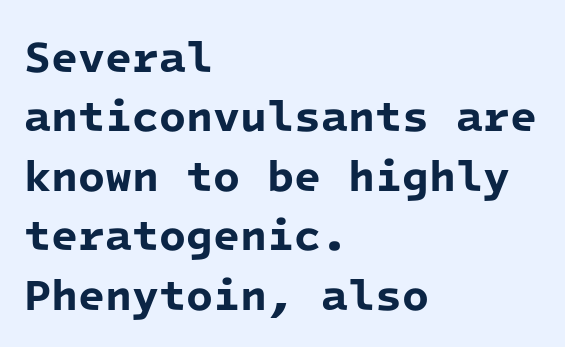
The image shows 44 px bold sans-serif type, monospaced; set left-aligned, normal line spacing (1.35x), normal letter spacing, not underlined; low stroke contrast and a medium x-height.
